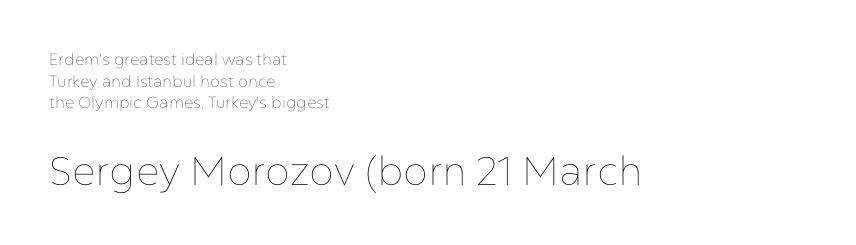
{"italic": "no", "bold": "no", "weight": "thin", "width": "normal", "stroke_contrast": "low", "x_height": "medium", "monospaced": "no", "underline": "no", "align": "left", "line_spacing": "normal", "line_spacing_ratio": 1.35, "letter_spacing": "normal", "letter_spacing_em": 0.0, "larger_block": "second", "size_ratio": 2.5, "glyph_px": 40}
